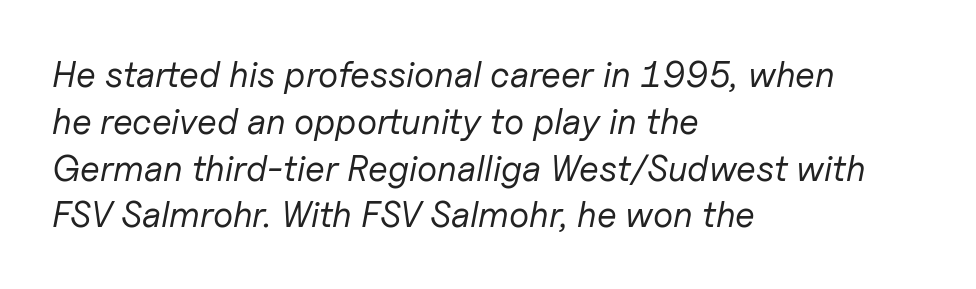
Q: Is the text bold? A: No.
Q: Is the text italic (slanted)? A: Yes, it leans right by about 11 degrees.
Q: Is the text underlined? A: No.
Q: How is the paragraph aligned? A: Left-aligned.
Q: Is the spacing between letters normal or unusually wide? A: Normal.
Q: Is the spacing between lines tight, normal or loose? A: Normal.
Q: Width (condensed, normal, or wide)? A: Normal.
Q: Stroke contrast? A: Low.
Q: x-height? A: Medium.
Q: Monospaced? A: No.
